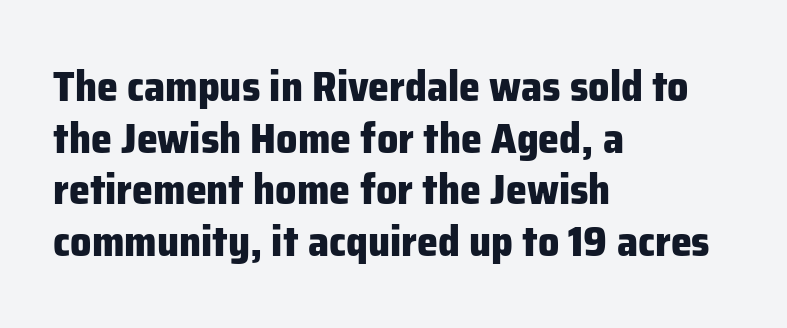
Words appear dense and cohesive because spacing is normal. Check under the words: just untouched page. Type style note: lacks serifs. Think of a printed novel: that variable character pitch is what you see here.
